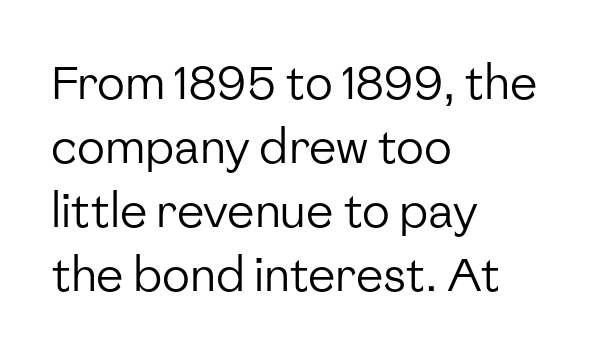
Q: Is the text bold? A: No.
Q: Is the text italic (slanted)? A: No, it is upright.
Q: Is the typeface a serif or a sans-serif typeface? A: Sans-serif.
Q: Is the text underlined? A: No.
Q: How is the paragraph aligned? A: Left-aligned.
Q: Is the spacing between letters normal or unusually wide? A: Normal.
Q: Is the spacing between lines tight, normal or loose? A: Normal.
Q: Width (condensed, normal, or wide)? A: Normal.
Q: Stroke contrast? A: Low.
Q: x-height? A: Medium.
Q: Monospaced? A: No.
